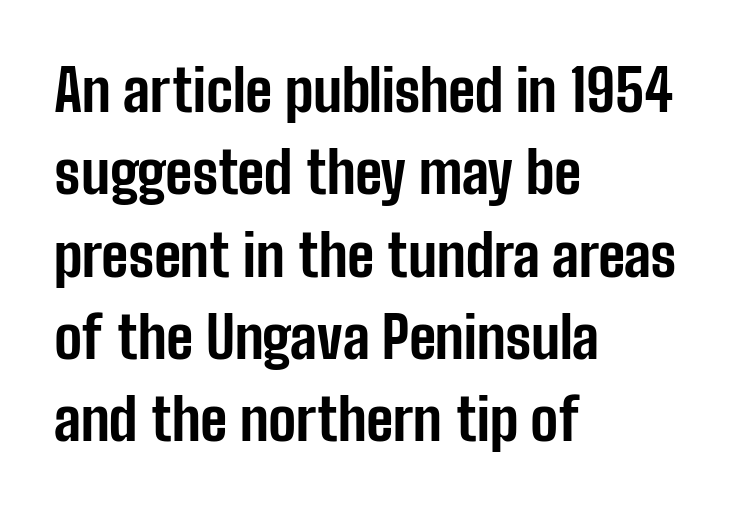
The setting favours the left margin, as ordinary paragraphs usually do. Successive baselines arrive at the customary interval. The face used here has the dense, thick strokes of a bold. Does the type have serifs? No, each stem ends abruptly. This rendering features lettering with no underline. Inter-character spacing is left at the font's built-in metrics.
